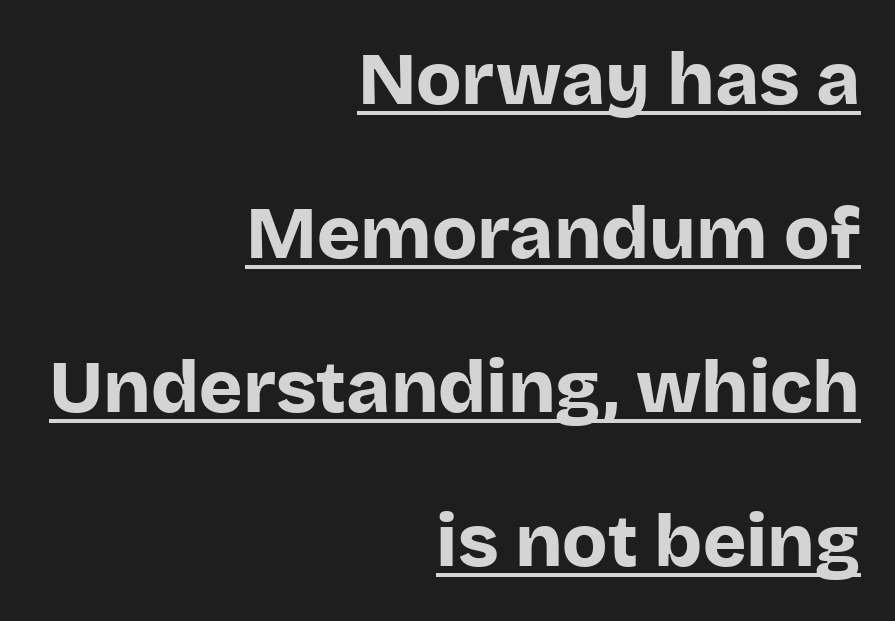
Q: Is the text bold? A: Yes.
Q: Is the text italic (slanted)? A: No, it is upright.
Q: Is the typeface a serif or a sans-serif typeface? A: Sans-serif.
Q: Is the text underlined? A: Yes.
Q: How is the paragraph aligned? A: Right-aligned.
Q: Is the spacing between letters normal or unusually wide? A: Normal.
Q: Is the spacing between lines tight, normal or loose? A: Loose.
Q: Width (condensed, normal, or wide)? A: Normal.
Q: Stroke contrast? A: Low.
Q: x-height? A: Large.
Q: Monospaced? A: No.
